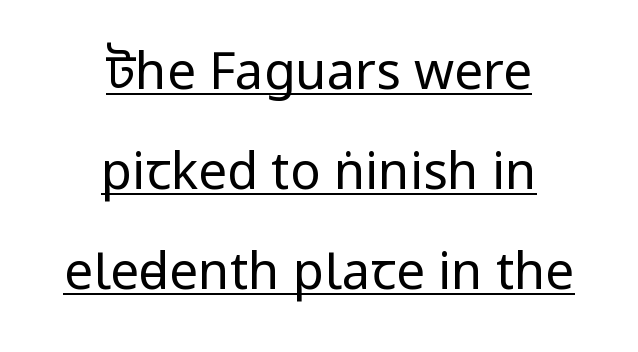
Q: Is the text bold? A: No.
Q: Is the text italic (slanted)? A: No, it is upright.
Q: Is the typeface a serif or a sans-serif typeface? A: Sans-serif.
Q: Is the text underlined? A: Yes.
Q: How is the paragraph aligned? A: Centered.
Q: Is the spacing between letters normal or unusually wide? A: Normal.
Q: Is the spacing between lines tight, normal or loose? A: Loose.
Q: Width (condensed, normal, or wide)? A: Condensed.
Q: Stroke contrast? A: Low.
Q: x-height? A: Large.
Q: Monospaced? A: No.
